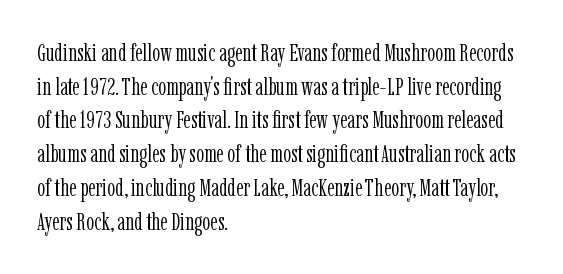
Q: Is the text bold? A: No.
Q: Is the text italic (slanted)? A: No, it is upright.
Q: Is the text underlined? A: No.
Q: How is the paragraph aligned? A: Left-aligned.
Q: Is the spacing between letters normal or unusually wide? A: Normal.
Q: Is the spacing between lines tight, normal or loose? A: Normal.
